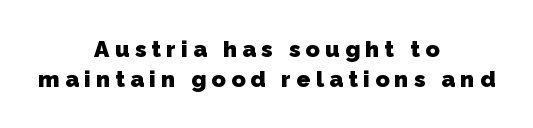
{"bold": "yes", "underline": "no", "align": "center", "line_spacing": "normal", "line_spacing_ratio": 1.3, "letter_spacing": "wide", "letter_spacing_em": 0.23, "glyph_px": 23}
